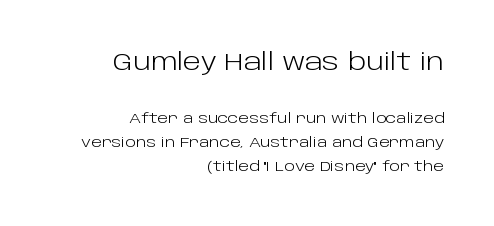
Q: Is the text bold? A: No.
Q: Is the text italic (slanted)? A: No, it is upright.
Q: Is the text underlined? A: No.
Q: How is the paragraph aligned? A: Right-aligned.
Q: Is the spacing between letters normal or unusually wide? A: Normal.
Q: Which block of text is set in a larger size, the first (top) or the second (bottom)? A: The first (top) one.
